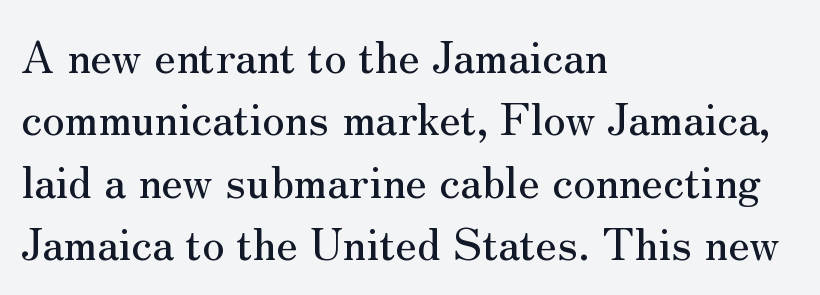
{"serif": "yes", "italic": "no", "width": "normal", "stroke_contrast": "medium", "x_height": "small", "monospaced": "no", "underline": "no", "align": "left", "line_spacing": "normal", "line_spacing_ratio": 1.42, "letter_spacing": "normal", "letter_spacing_em": 0.0, "glyph_px": 44}
